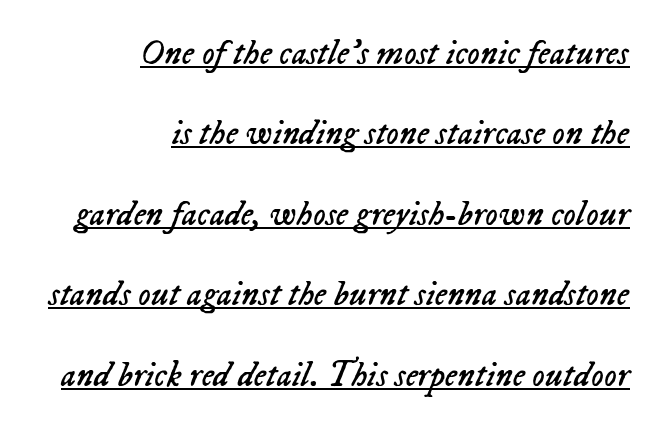
These lines are rendered in a variable-pitch font. Leading: increased. Is the letter spacing exaggerated? No — it looks like the ordinary default. Where is the straight margin? On the right.
